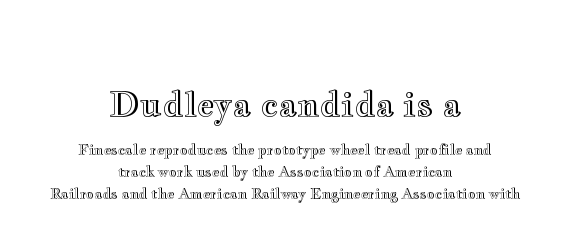
The passage shown is typed in a proportional face where columns would drift. Anything drawn beneath the words? Only blank space. Tracking here is standard; glyphs follow each other at the usual distance. Horizontally, the lines are justified to the midpoint only.
